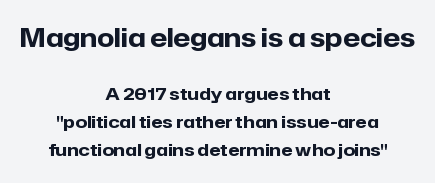
The image shows 25 px bold type, upright; set centered, normal line spacing (1.65x), normal letter spacing, not underlined; the first (top) block is 1.47x larger.
